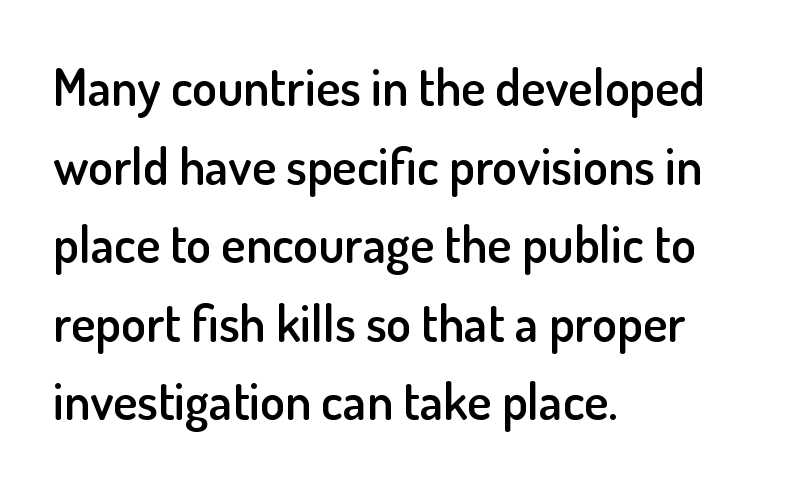
The image shows 51 px semibold sans-serif type, upright; set left-aligned, normal line spacing (1.54x), normal letter spacing, not underlined; low stroke contrast and a small x-height.
